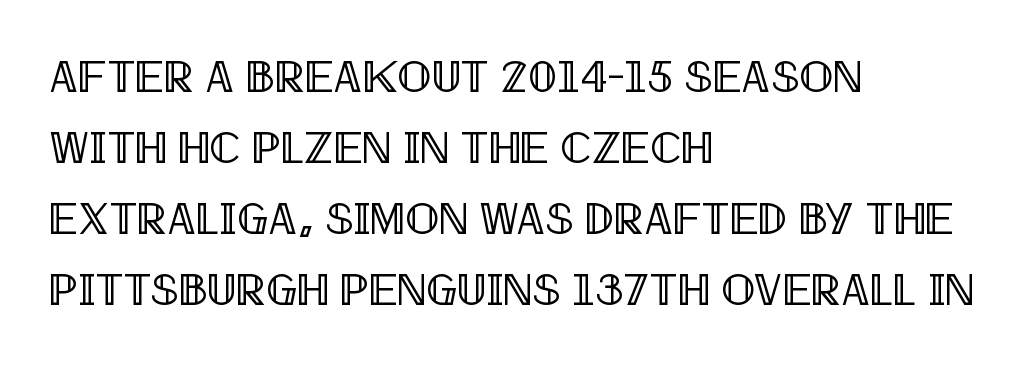
{"italic": "no", "width": "condensed", "x_height": "large", "monospaced": "no", "underline": "no", "align": "left", "line_spacing": "normal", "line_spacing_ratio": 1.58, "letter_spacing": "normal", "letter_spacing_em": 0.0, "glyph_px": 45}
